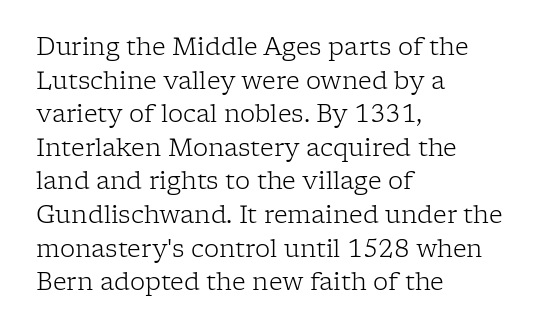
The image shows 24 px text type, upright; set left-aligned, normal line spacing (1.4x), normal letter spacing, not underlined.
